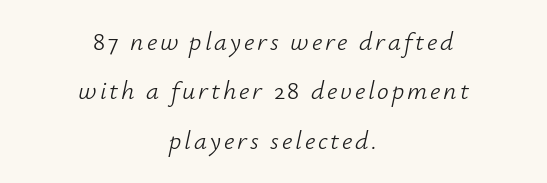
Q: Is the text bold? A: No.
Q: Is the text italic (slanted)? A: Yes, it leans right by about 12 degrees.
Q: Is the text underlined? A: No.
Q: How is the paragraph aligned? A: Centered.
Q: Is the spacing between lines tight, normal or loose? A: Loose.
